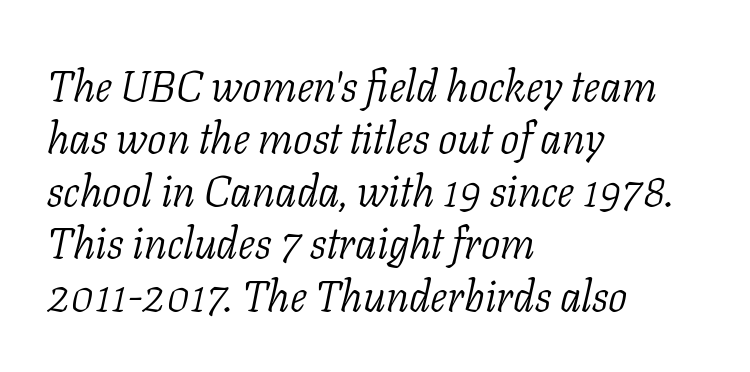
Words appear dense and cohesive because spacing is normal. Just letters on the line, the space beneath them empty. These lines are composed in type with serifs. Do the characters align in a grid? No, the font is proportional. Stem width sits at or under what a default text font uses.
